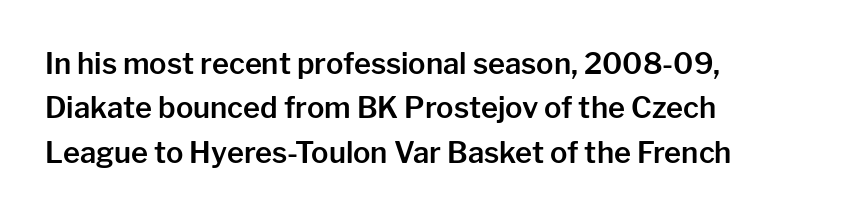
The image shows 29 px sans-serif type, upright; set left-aligned, normal line spacing (1.53x), normal letter spacing, not underlined; low stroke contrast and a medium x-height.
